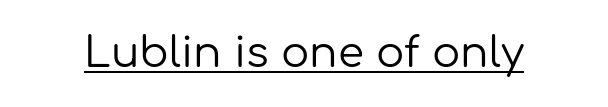
{"serif": "no", "italic": "no", "bold": "no", "weight": "regular", "width": "normal", "stroke_contrast": "low", "x_height": "medium", "monospaced": "no", "underline": "yes", "letter_spacing": "normal", "letter_spacing_em": 0.0, "glyph_px": 42}
